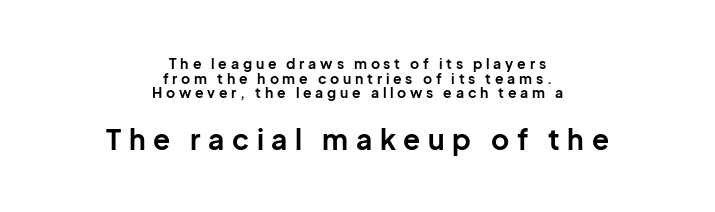
Q: Is the text bold? A: Yes.
Q: Is the text italic (slanted)? A: No, it is upright.
Q: Is the typeface a serif or a sans-serif typeface? A: Sans-serif.
Q: Is the text underlined? A: No.
Q: How is the paragraph aligned? A: Centered.
Q: Is the spacing between letters normal or unusually wide? A: Unusually wide.
Q: Is the spacing between lines tight, normal or loose? A: Tight.
Q: Which block of text is set in a larger size, the first (top) or the second (bottom)? A: The second (bottom) one.
Q: Width (condensed, normal, or wide)? A: Normal.
Q: Stroke contrast? A: Low.
Q: x-height? A: Medium.
Q: Monospaced? A: No.
